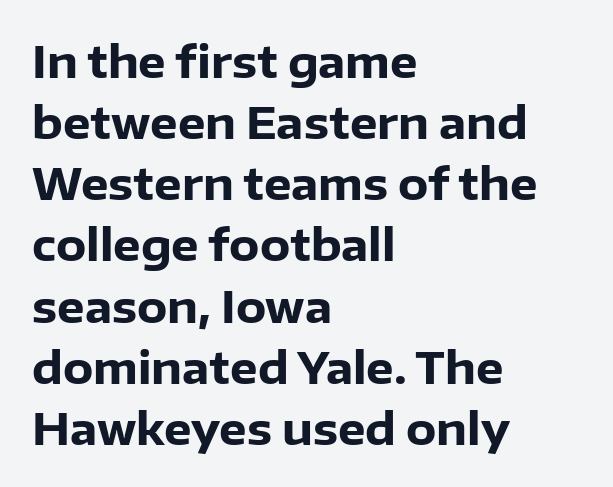
This sample uses an upright cut, with every glyph sitting square on the baseline. Each letter keeps its own natural width here, so spacing adapts to shape. These lines stack with their left ends in a neat column. The typesetting leans heavy: a genuine bold. Words float on clear page, feet unadorned. I'd call this a sans setting — the letters go barefoot.
